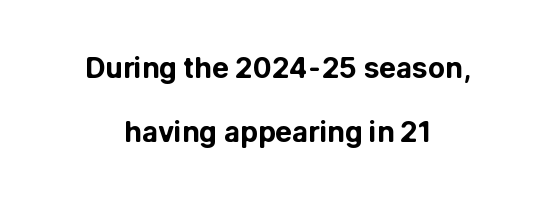
The words here are not underlined. One-word summary of the alignment: center. Chunky letters — that's bold for sure. What stands out about the letter spacing? Nothing — it is the standard amount.
